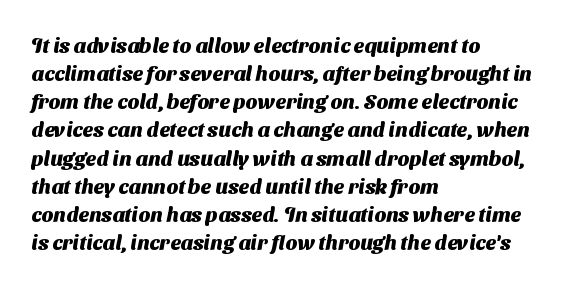
The image shows 21 px bold type; set left-aligned, normal line spacing (1.34x), normal letter spacing, not underlined.
